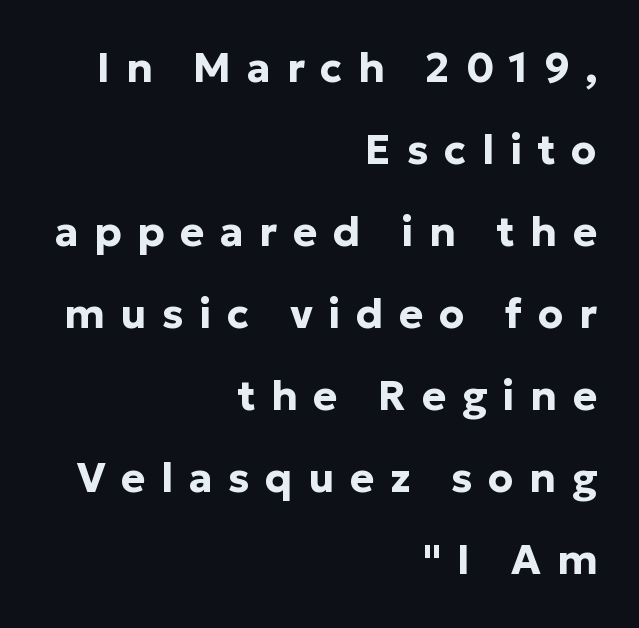
Q: Is the text bold? A: Yes.
Q: Is the text italic (slanted)? A: No, it is upright.
Q: Is the typeface a serif or a sans-serif typeface? A: Sans-serif.
Q: Is the text underlined? A: No.
Q: How is the paragraph aligned? A: Right-aligned.
Q: Is the spacing between letters normal or unusually wide? A: Unusually wide.
Q: Is the spacing between lines tight, normal or loose? A: Loose.
Q: Width (condensed, normal, or wide)? A: Normal.
Q: Stroke contrast? A: Low.
Q: x-height? A: Medium.
Q: Monospaced? A: No.
